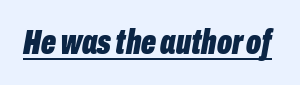
The image shows 35 px bold, condensed type, italic (leaning right); set normal letter spacing, underlined; low stroke contrast and a medium x-height.
